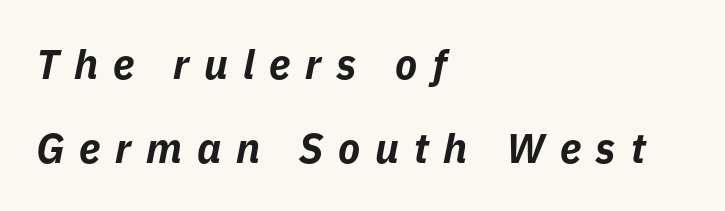
{"italic": "yes", "lean": "right", "slant_degrees": 11, "bold": "yes", "weight": "bold", "width": "normal", "stroke_contrast": "low", "x_height": "medium", "monospaced": "no", "underline": "no", "align": "left", "line_spacing": "loose", "line_spacing_ratio": 2.04, "letter_spacing": "wide", "letter_spacing_em": 0.36, "glyph_px": 41}
